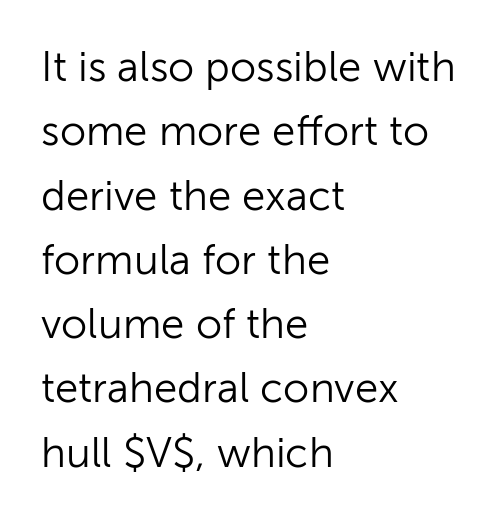
Q: Is the text bold? A: No.
Q: Is the text italic (slanted)? A: No, it is upright.
Q: Is the typeface a serif or a sans-serif typeface? A: Sans-serif.
Q: Is the text underlined? A: No.
Q: How is the paragraph aligned? A: Left-aligned.
Q: Is the spacing between letters normal or unusually wide? A: Normal.
Q: Is the spacing between lines tight, normal or loose? A: Normal.
Q: Width (condensed, normal, or wide)? A: Normal.
Q: Stroke contrast? A: Low.
Q: x-height? A: Medium.
Q: Monospaced? A: No.
